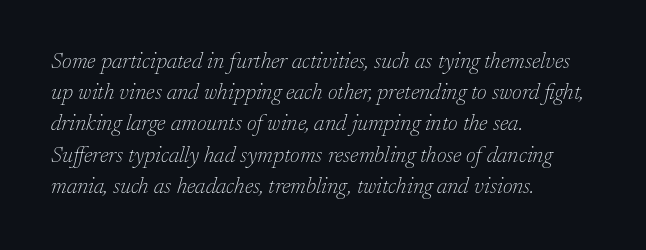
Q: Is the text bold? A: No.
Q: Is the text italic (slanted)? A: Yes, it leans right by about 17 degrees.
Q: Is the text underlined? A: No.
Q: How is the paragraph aligned? A: Left-aligned.
Q: Is the spacing between letters normal or unusually wide? A: Normal.
Q: Is the spacing between lines tight, normal or loose? A: Normal.
